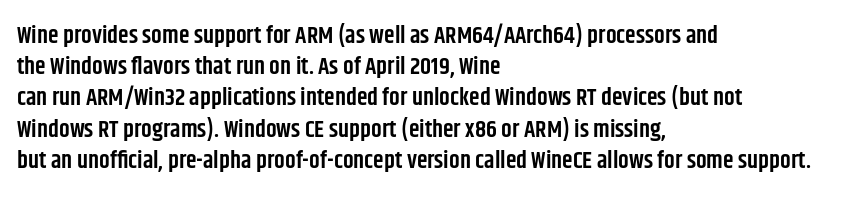
{"italic": "no", "bold": "semi", "underline": "no", "align": "left", "line_spacing": "normal", "line_spacing_ratio": 1.3, "letter_spacing": "normal", "letter_spacing_em": 0.0, "glyph_px": 24}
